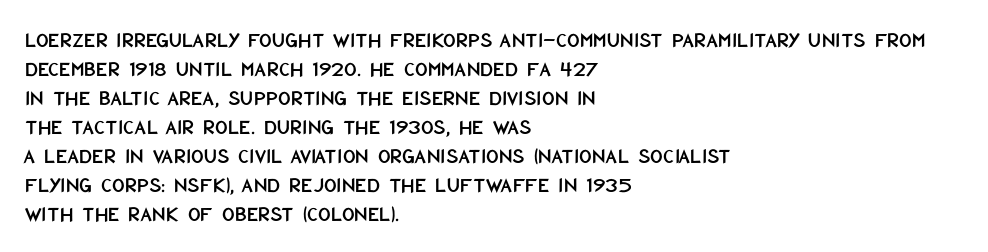
The image shows 22 px text type, upright; set left-aligned, normal line spacing (1.32x), normal letter spacing, not underlined.
